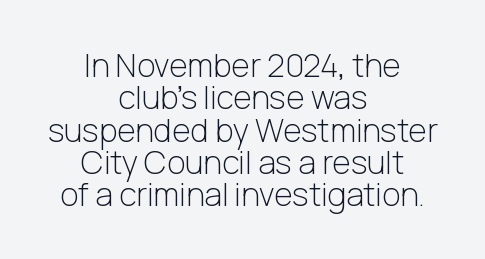
A roman cut, with each character standing at attention. Tightly led — the rows are bunched. Character widths vary here, with narrow letters taking less room than wide ones. Centered paragraph, ragged on both sides. Nope, no serifs anywhere on these letters.
